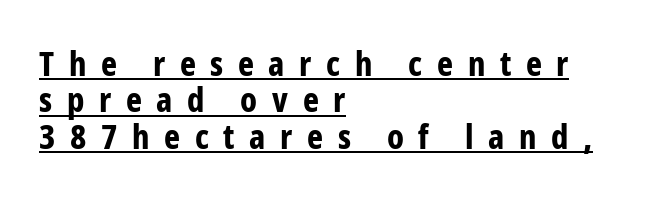
The lettering is marked with a stroke running underneath it. Notice how descenders almost collide with the ascenders below — that's tight leading. A dark, heavy texture on the line: the type is bold. The typography opts for an upright posture over an oblique one. This sample has the flowing, uneven cadence of proportional lettering.
